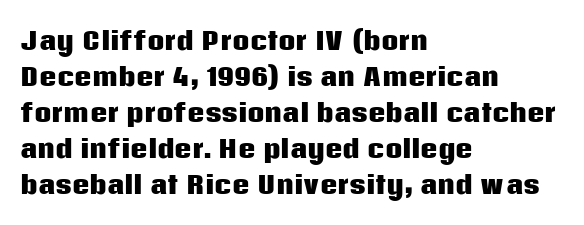
Q: Is the text bold? A: Yes.
Q: Is the text italic (slanted)? A: No, it is upright.
Q: Is the text underlined? A: No.
Q: How is the paragraph aligned? A: Left-aligned.
Q: Is the spacing between letters normal or unusually wide? A: Normal.
Q: Is the spacing between lines tight, normal or loose? A: Normal.
